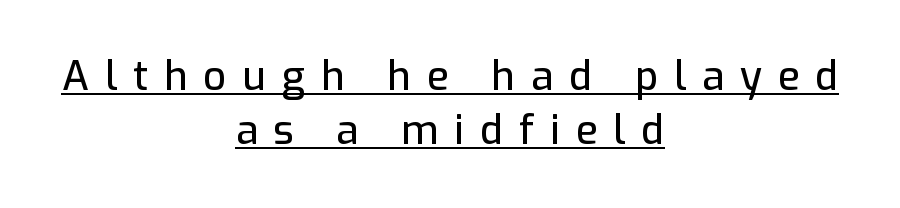
{"serif": "no", "italic": "no", "width": "normal", "stroke_contrast": "low", "x_height": "medium", "monospaced": "no", "underline": "yes", "align": "center", "line_spacing": "normal", "line_spacing_ratio": 1.36, "letter_spacing": "wide", "letter_spacing_em": 0.4, "glyph_px": 40}
